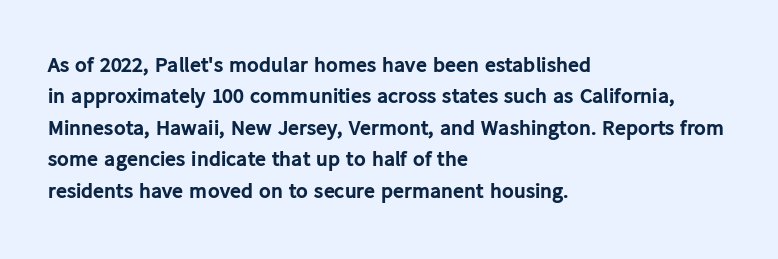
The image shows 22 px bold type, upright; set left-aligned, normal line spacing (1.43x), normal letter spacing, not underlined.
